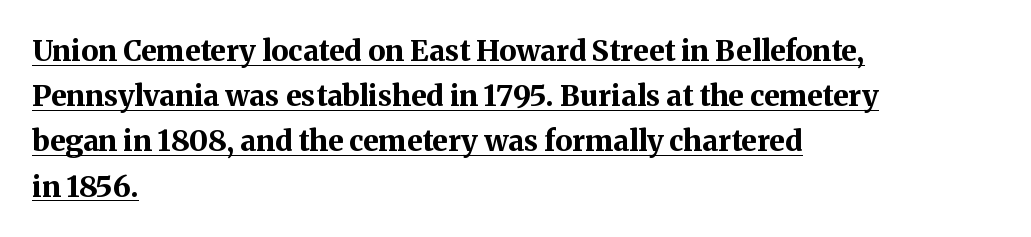
The line-height multiplier appears to be the usual default. The letters are bold, with thick, heavy strokes. Examine the stroke ends and you'll spot serifs. The face used here is proportionally spaced, like ordinary book or web type. Compared with a centered layout, this one pins lines to the left instead. Glance below the letters and you will spot a drawn line.
